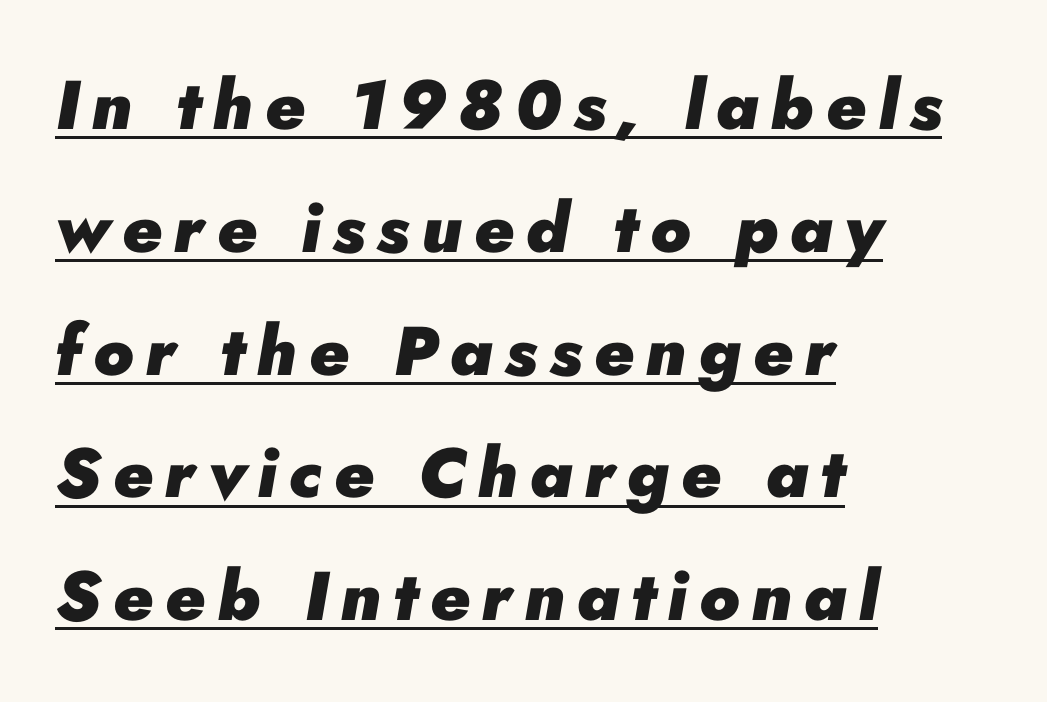
Q: Is the text bold? A: Yes.
Q: Is the text italic (slanted)? A: Yes, it leans right by about 10 degrees.
Q: Is the text underlined? A: Yes.
Q: How is the paragraph aligned? A: Left-aligned.
Q: Width (condensed, normal, or wide)? A: Normal.
Q: Stroke contrast? A: Low.
Q: x-height? A: Small.
Q: Monospaced? A: No.
